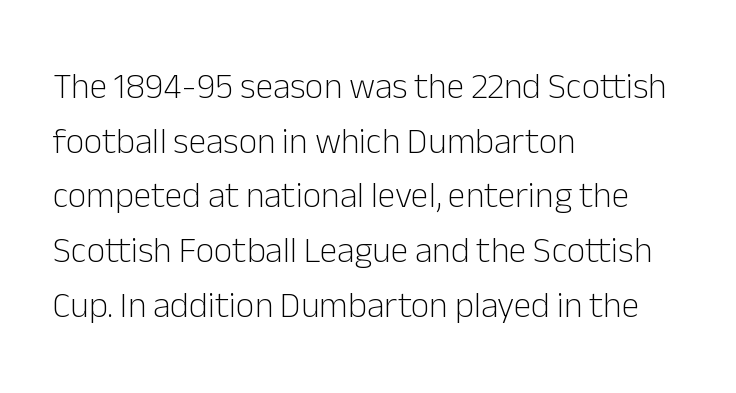
The image shows 36 px light sans-serif type, upright; set left-aligned, normal line spacing (1.52x), normal letter spacing, not underlined; low stroke contrast and a medium x-height.
